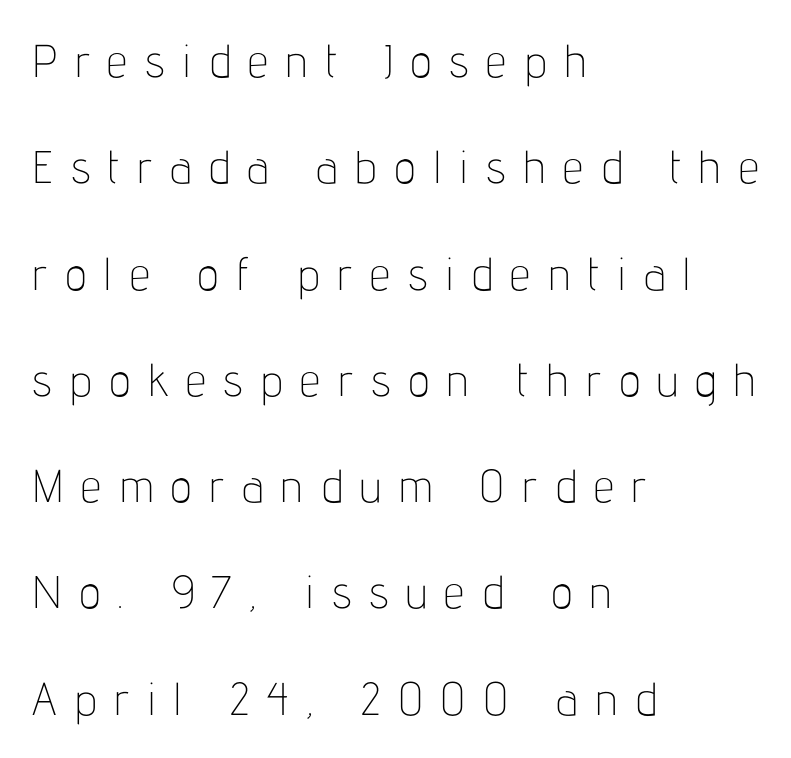
{"serif": "no", "italic": "no", "bold": "no", "weight": "thin", "width": "condensed", "stroke_contrast": "low", "x_height": "medium", "monospaced": "no", "underline": "no", "align": "left", "line_spacing": "loose", "line_spacing_ratio": 2.31, "letter_spacing": "wide", "letter_spacing_em": 0.38, "glyph_px": 46}
